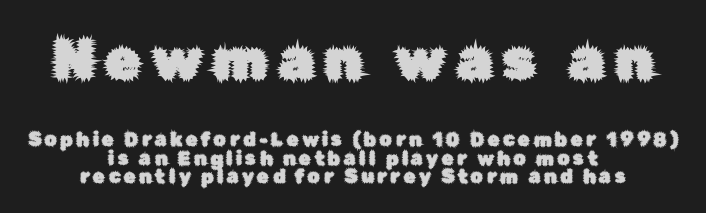
Clear beneath every line of the passage. These lines are composed in type without serifs. Line starts and ends both wander, symmetrically. Compared with typical paragraphs, the rows here are closer together.
